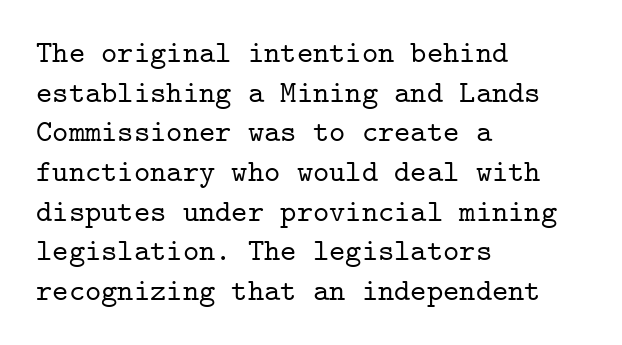
The image shows 31 px serif type, upright, monospaced; set left-aligned, normal line spacing (1.28x), normal letter spacing, not underlined; low stroke contrast and a medium x-height.
